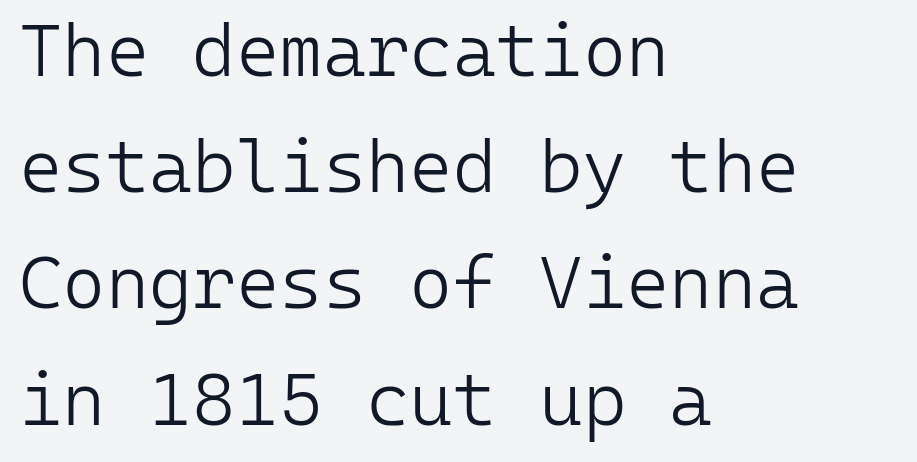
Each letter's strokes conclude bluntly, with no projecting serifs. The letters stand straight up with perfectly vertical stems. Spacing verdict: monospaced, one width for all characters. Decoration check: the copy has no underline.
